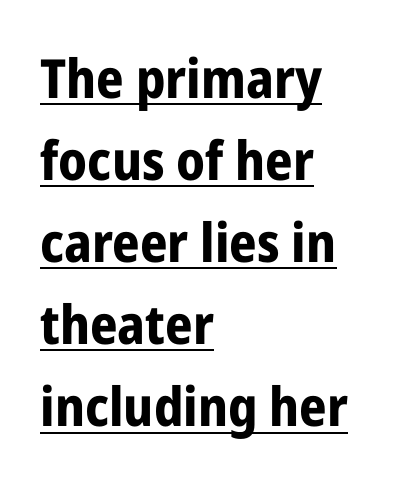
Q: Is the text bold? A: Yes.
Q: Is the text italic (slanted)? A: No, it is upright.
Q: Is the typeface a serif or a sans-serif typeface? A: Sans-serif.
Q: Is the text underlined? A: Yes.
Q: How is the paragraph aligned? A: Left-aligned.
Q: Is the spacing between letters normal or unusually wide? A: Normal.
Q: Is the spacing between lines tight, normal or loose? A: Normal.
Q: Width (condensed, normal, or wide)? A: Condensed.
Q: Stroke contrast? A: Low.
Q: x-height? A: Medium.
Q: Monospaced? A: No.
